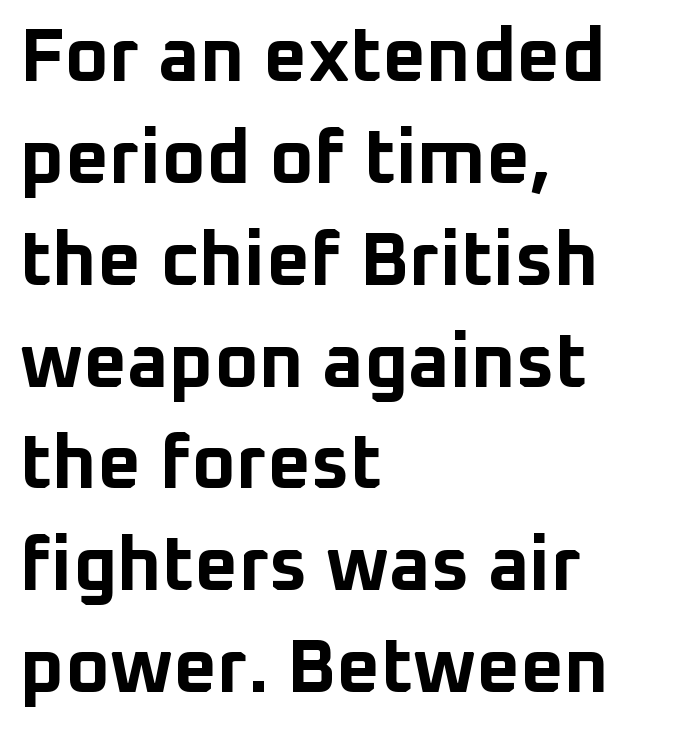
The image shows 76 px bold sans-serif type, upright; set left-aligned, normal line spacing (1.34x), normal letter spacing, not underlined; low stroke contrast and a medium x-height.
